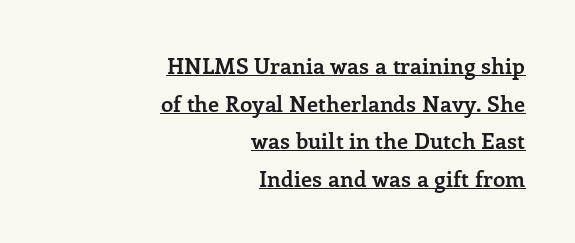
The image shows 22 px bold type, upright; set right-aligned, line spacing 1.71x, normal letter spacing, underlined.
